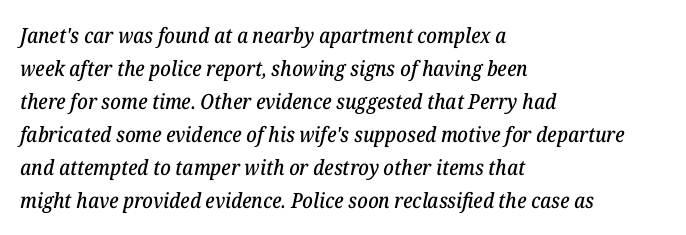
The image shows 21 px text type, italic (leaning right); set left-aligned, normal line spacing (1.57x), normal letter spacing, not underlined.
